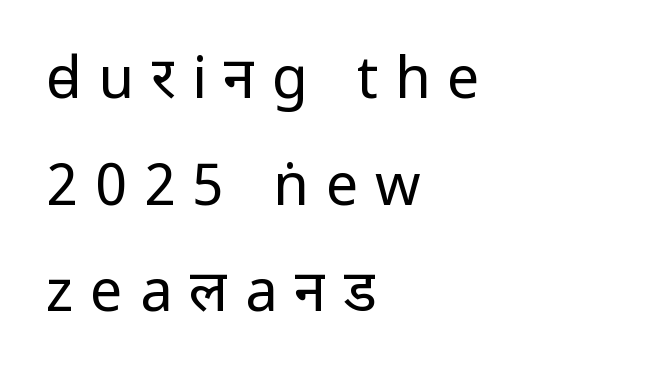
The image shows 58 px regular-weight sans-serif type, upright; set left-aligned, line spacing 1.84x, unusually wide letter spacing (+0.29 em), not underlined; low stroke contrast and a medium x-height.
